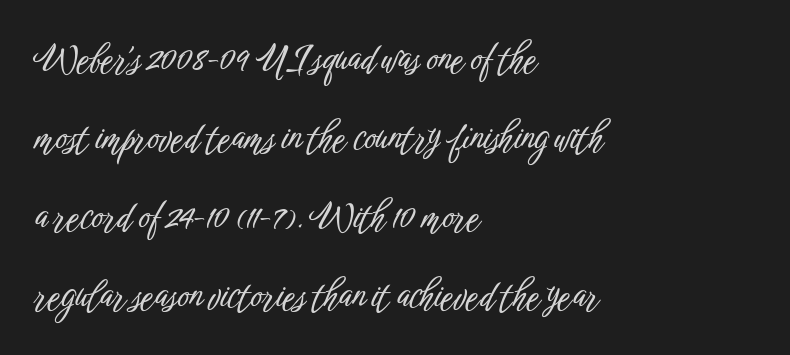
{"serif": "no", "width": "condensed", "stroke_contrast": "low", "x_height": "medium", "monospaced": "no", "underline": "no", "align": "left", "line_spacing": "loose", "line_spacing_ratio": 2.19, "letter_spacing": "normal", "letter_spacing_em": 0.0, "glyph_px": 36}
